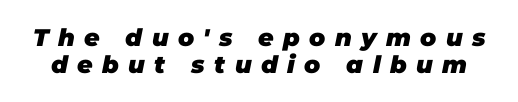
Q: Is the text bold? A: Yes.
Q: Is the text italic (slanted)? A: Yes, it leans right by about 11 degrees.
Q: Is the text underlined? A: No.
Q: Is the spacing between letters normal or unusually wide? A: Unusually wide.
Q: Is the spacing between lines tight, normal or loose? A: Tight.
